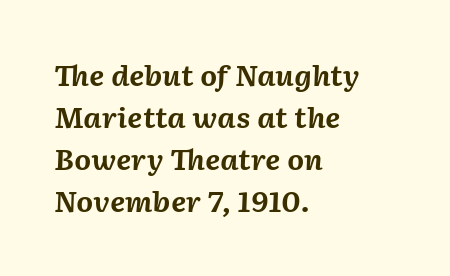
The image shows 27 px bold type, italic (leaning right); set left-aligned, normal line spacing (1.56x), normal letter spacing, not underlined.
